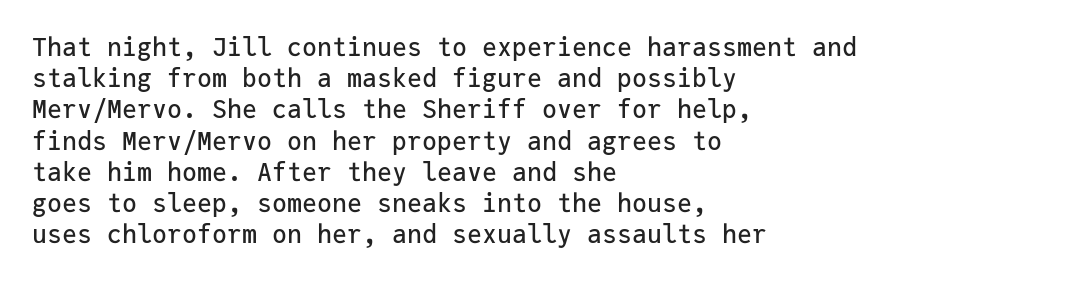
The image shows 25 px text type, upright; set left-aligned, normal line spacing (1.25x), normal letter spacing, not underlined.
